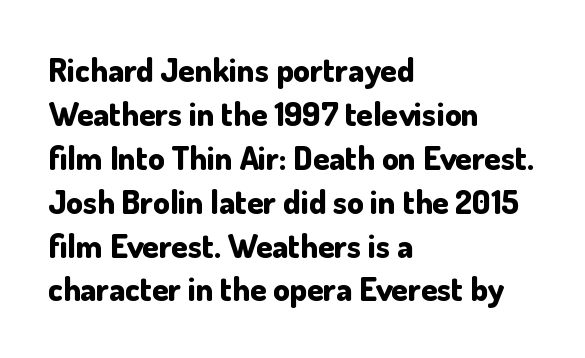
Q: Is the text bold? A: Yes.
Q: Is the text italic (slanted)? A: No, it is upright.
Q: Is the typeface a serif or a sans-serif typeface? A: Sans-serif.
Q: Is the text underlined? A: No.
Q: How is the paragraph aligned? A: Left-aligned.
Q: Is the spacing between letters normal or unusually wide? A: Normal.
Q: Is the spacing between lines tight, normal or loose? A: Normal.
Q: Width (condensed, normal, or wide)? A: Normal.
Q: Stroke contrast? A: Low.
Q: x-height? A: Small.
Q: Monospaced? A: No.
